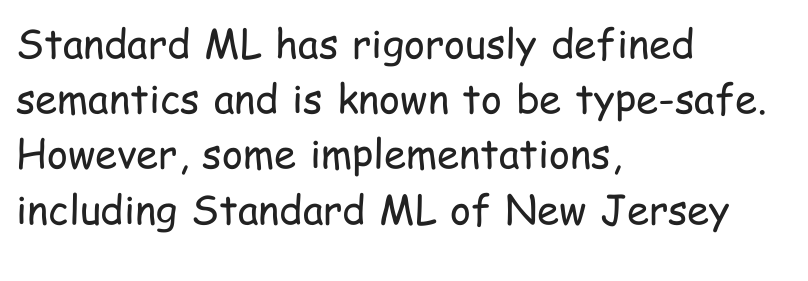
{"serif": "no", "italic": "no", "bold": "no", "weight": "regular", "width": "condensed", "stroke_contrast": "low", "x_height": "medium", "monospaced": "no", "underline": "no", "align": "left", "line_spacing": "normal", "line_spacing_ratio": 1.38, "letter_spacing": "normal", "letter_spacing_em": 0.0, "glyph_px": 40}
